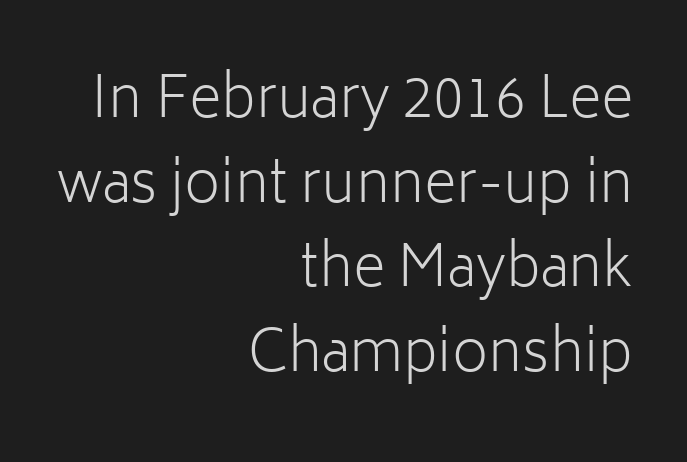
{"serif": "no", "italic": "no", "bold": "no", "weight": "light", "width": "normal", "stroke_contrast": "low", "x_height": "medium", "monospaced": "no", "underline": "no", "align": "right", "line_spacing": "normal", "line_spacing_ratio": 1.51, "letter_spacing": "normal", "letter_spacing_em": 0.0, "glyph_px": 56}
